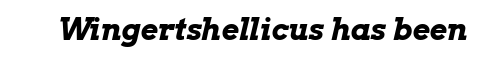
Does the lettering tilt? It does — this is italic. The specimen omits any rule beneath the text block's lines. Each letter keeps its own natural width here, so spacing adapts to shape. The line texture is even and compact thanks to regular tracking.
